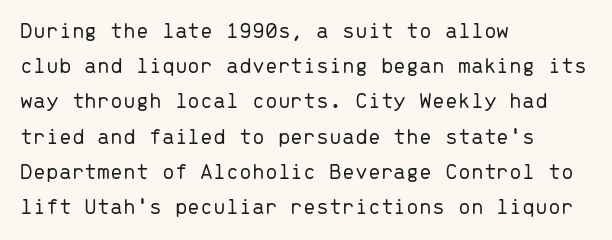
Q: Is the text bold? A: No.
Q: Is the text italic (slanted)? A: No, it is upright.
Q: Is the text underlined? A: No.
Q: How is the paragraph aligned? A: Left-aligned.
Q: Is the spacing between letters normal or unusually wide? A: Normal.
Q: Is the spacing between lines tight, normal or loose? A: Normal.
